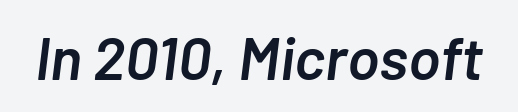
{"italic": "yes", "lean": "right", "slant_degrees": 7, "bold": "semi", "weight": "semibold", "width": "normal", "stroke_contrast": "low", "x_height": "medium", "monospaced": "no", "underline": "no", "letter_spacing": "normal", "letter_spacing_em": 0.0, "glyph_px": 60}
